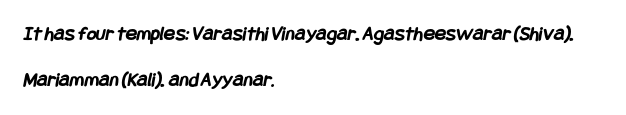
If you measured baseline to baseline, you'd find a long distance. A clean baseline with only descenders dipping below it. Each glyph is drawn with heavy, bold strokes. One-word summary of the alignment: left. Students, note that the glyphs here touch the page at normal intervals.
